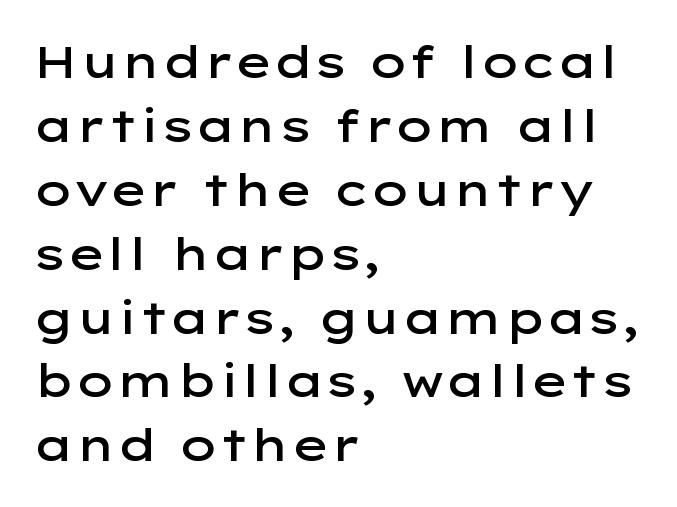
Q: Is the text bold? A: Semi-bold.
Q: Is the text italic (slanted)? A: No, it is upright.
Q: Is the typeface a serif or a sans-serif typeface? A: Sans-serif.
Q: Is the text underlined? A: No.
Q: How is the paragraph aligned? A: Left-aligned.
Q: Is the spacing between letters normal or unusually wide? A: Normal.
Q: Is the spacing between lines tight, normal or loose? A: Normal.
Q: Width (condensed, normal, or wide)? A: Wide.
Q: Stroke contrast? A: Low.
Q: x-height? A: Medium.
Q: Monospaced? A: No.
